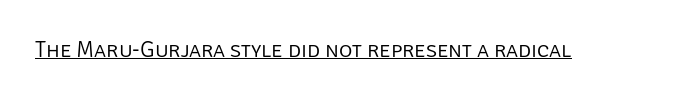
Q: Is the text bold? A: No.
Q: Is the text italic (slanted)? A: No, it is upright.
Q: Is the text underlined? A: Yes.
Q: Is the spacing between letters normal or unusually wide? A: Normal.
